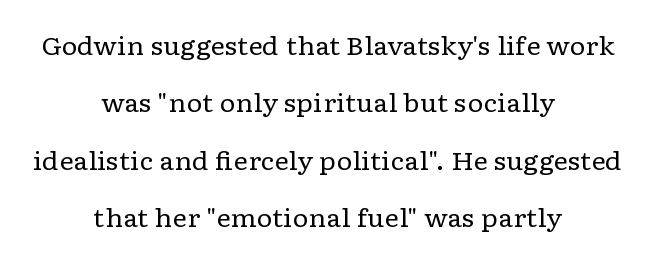
Q: Is the text bold? A: No.
Q: Is the text italic (slanted)? A: No, it is upright.
Q: Is the text underlined? A: No.
Q: How is the paragraph aligned? A: Centered.
Q: Is the spacing between letters normal or unusually wide? A: Normal.
Q: Is the spacing between lines tight, normal or loose? A: Loose.
